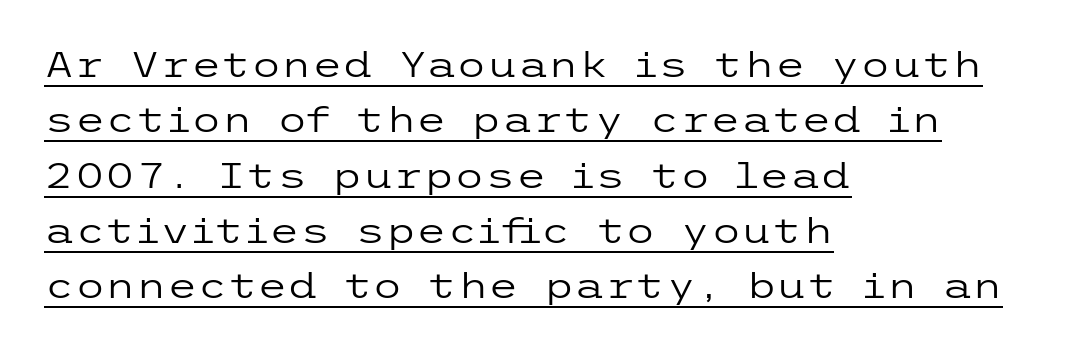
The image shows 35 px regular-weight, wide sans-serif type, upright; set left-aligned, normal line spacing (1.58x), normal letter spacing, underlined; low stroke contrast and a medium x-height.
